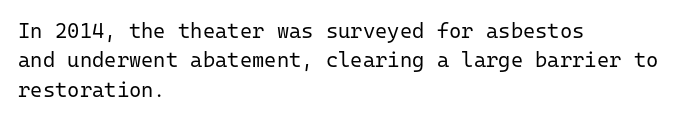
The image shows 21 px text type, upright; set left-aligned, normal line spacing (1.4x), normal letter spacing, not underlined.
